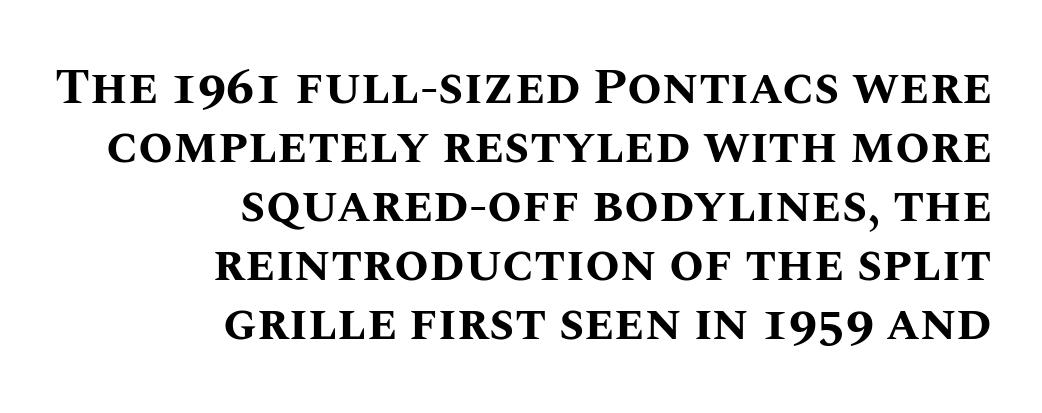
Q: Is the text bold? A: Yes.
Q: Is the text italic (slanted)? A: No, it is upright.
Q: Is the text underlined? A: No.
Q: How is the paragraph aligned? A: Right-aligned.
Q: Is the spacing between letters normal or unusually wide? A: Normal.
Q: Width (condensed, normal, or wide)? A: Normal.
Q: Stroke contrast? A: Medium.
Q: x-height? A: Large.
Q: Monospaced? A: No.
